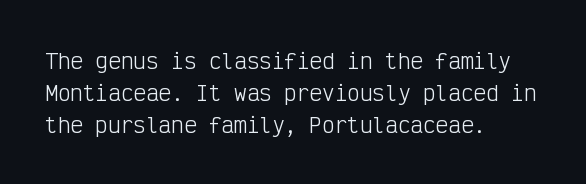
Q: Is the text bold? A: No.
Q: Is the text italic (slanted)? A: No, it is upright.
Q: Is the text underlined? A: No.
Q: How is the paragraph aligned? A: Left-aligned.
Q: Is the spacing between letters normal or unusually wide? A: Normal.
Q: Is the spacing between lines tight, normal or loose? A: Normal.
